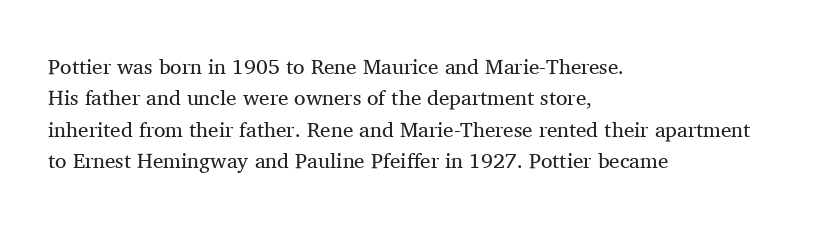
The image shows 21 px text type, upright; set left-aligned, normal line spacing (1.49x), normal letter spacing, not underlined.
